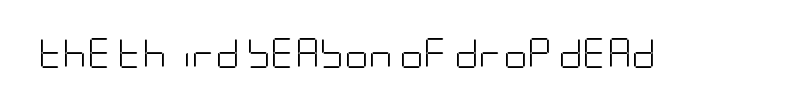
The image shows 30 px light, condensed sans-serif type, upright; set normal letter spacing, not underlined; low stroke contrast and a large x-height.
